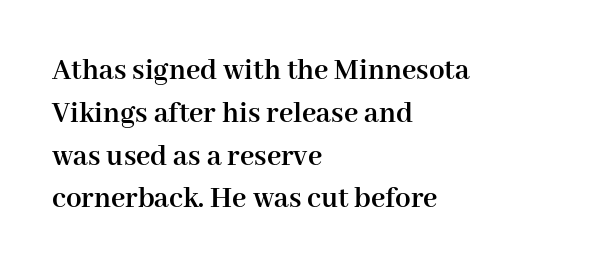
{"serif": "yes", "italic": "no", "bold": "yes", "weight": "semibold", "width": "normal", "stroke_contrast": "high", "x_height": "medium", "monospaced": "no", "underline": "no", "align": "left", "line_spacing": "normal", "line_spacing_ratio": 1.38, "letter_spacing": "normal", "letter_spacing_em": 0.0, "glyph_px": 31}
